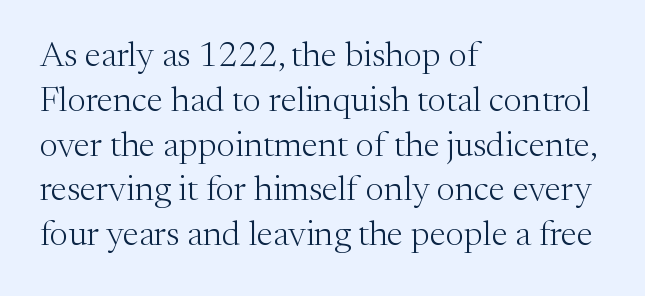
{"serif": "yes", "italic": "no", "bold": "no", "weight": "light", "width": "normal", "stroke_contrast": "medium", "x_height": "medium", "monospaced": "no", "underline": "no", "align": "left", "line_spacing": "normal", "line_spacing_ratio": 1.28, "letter_spacing": "normal", "letter_spacing_em": 0.0, "glyph_px": 35}
